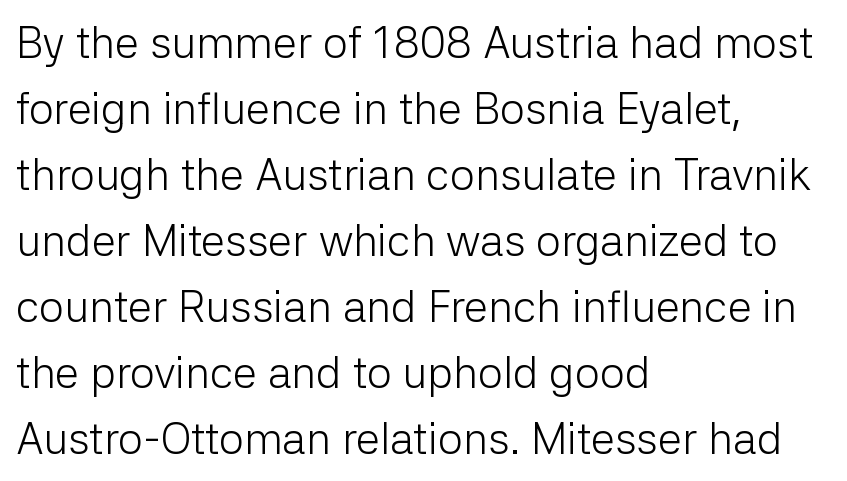
{"serif": "no", "italic": "no", "bold": "no", "weight": "light", "width": "normal", "stroke_contrast": "low", "x_height": "medium", "monospaced": "no", "underline": "no", "align": "left", "line_spacing": "normal", "line_spacing_ratio": 1.5, "letter_spacing": "normal", "letter_spacing_em": 0.0, "glyph_px": 44}
